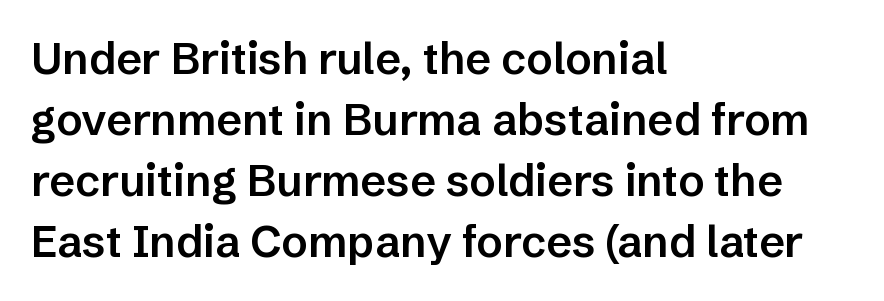
The image shows 44 px semibold sans-serif type, upright; set left-aligned, normal line spacing (1.39x), normal letter spacing, not underlined; low stroke contrast and a medium x-height.
